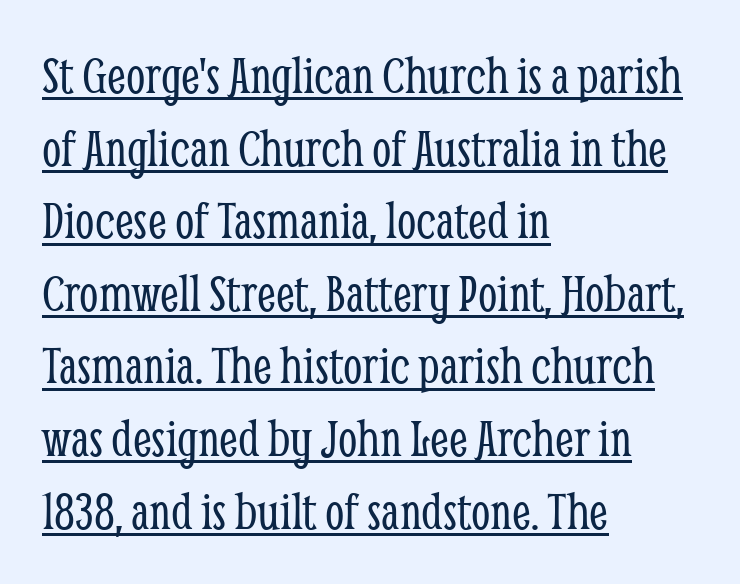
The cut favours lightness, reaching ordinary text weight at its darkest. A continuous stroke trails under the words, as in a hyperlink. Reading down the column, the eye jumps a familiar distance to each next line. The letters sit at their default tracking, neither squeezed nor spread. You can tell from the footed stems that serif type was used. Ordinary non-slanted type is in use.
